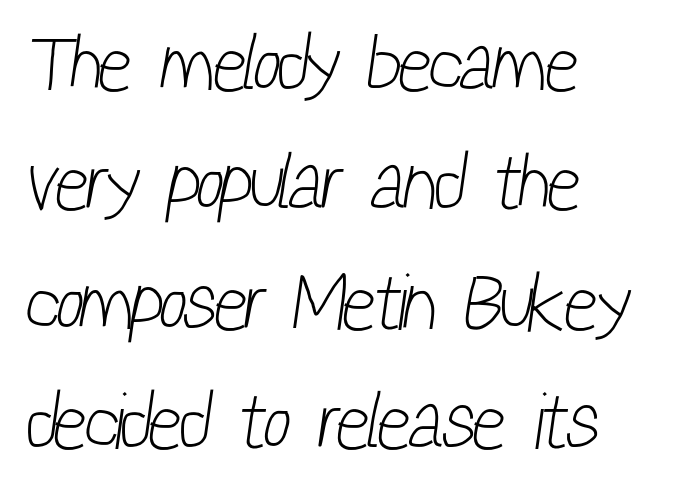
The image shows 79 px light, condensed sans-serif type; set left-aligned, normal line spacing (1.51x), normal letter spacing, not underlined; low stroke contrast and a medium x-height.
